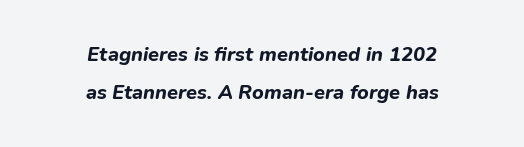
The image shows 20 px bold type, italic (leaning right); set centered, line spacing 1.89x, normal letter spacing, not underlined.
